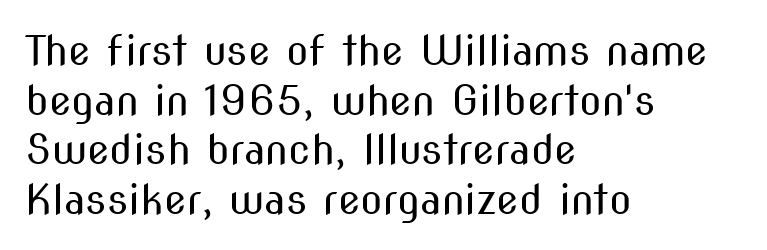
The font's upright variant was chosen for this text. Is this a sans? Yes — the strokes have no serifs. How are the letters spaced? Ordinarily, with no added tracking. On a weight scale, this lands at 450 or below. Is this a fixed-width face? No — the glyphs have proportional, varying widths. Only glyphs here, with clear space below each row.
